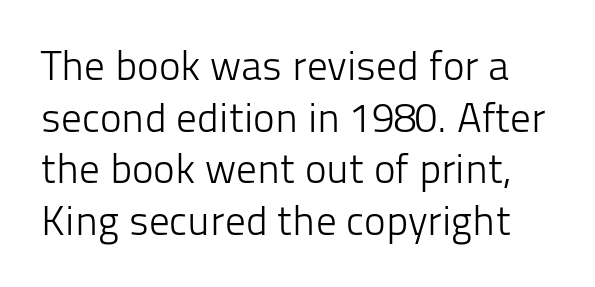
The image shows 41 px light sans-serif type, upright; set normal line spacing (1.26x), normal letter spacing, not underlined; low stroke contrast and a medium x-height.
